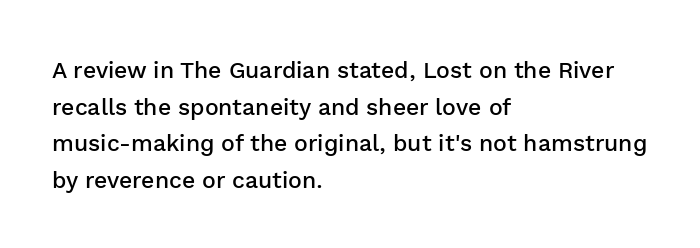
{"italic": "no", "bold": "semi", "underline": "no", "align": "left", "line_spacing": "normal", "line_spacing_ratio": 1.59, "letter_spacing": "normal", "letter_spacing_em": 0.0, "glyph_px": 23}
